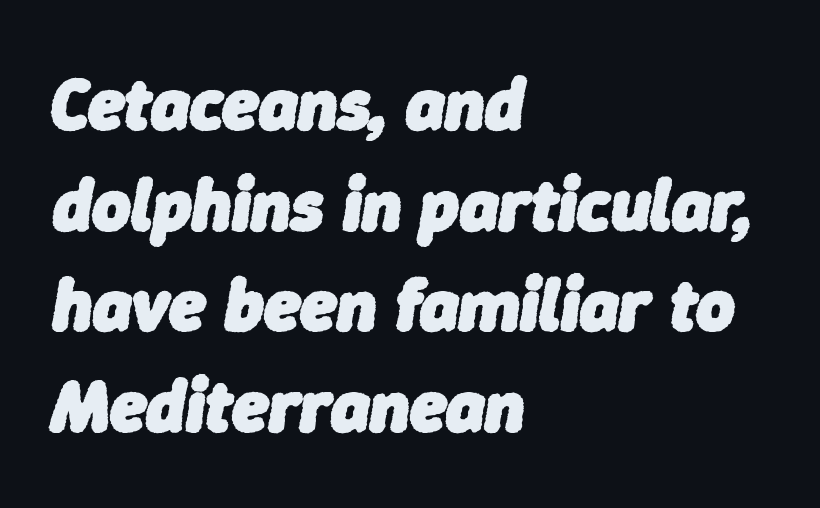
These lines sit exactly where default settings would place them. The rendering applies a slant to the glyphs. A student would call this left alignment; a typographer would say flush left, rag right. Varying glyph widths throughout — classic text-font behaviour.
